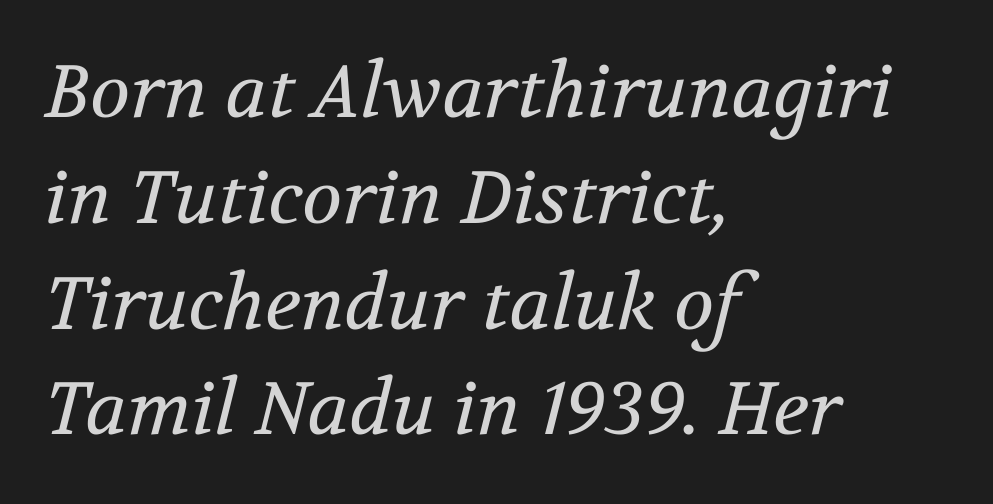
The image shows 74 px regular-weight serif type, italic (leaning right); set left-aligned, normal line spacing (1.43x), normal letter spacing, not underlined; medium stroke contrast and a medium x-height.
